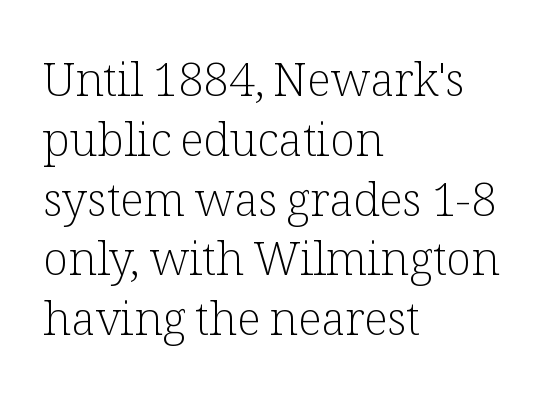
Q: Is the text bold? A: No.
Q: Is the text italic (slanted)? A: No, it is upright.
Q: Is the typeface a serif or a sans-serif typeface? A: Serif.
Q: Is the text underlined? A: No.
Q: How is the paragraph aligned? A: Left-aligned.
Q: Is the spacing between letters normal or unusually wide? A: Normal.
Q: Is the spacing between lines tight, normal or loose? A: Normal.
Q: Width (condensed, normal, or wide)? A: Normal.
Q: Stroke contrast? A: Low.
Q: x-height? A: Medium.
Q: Monospaced? A: No.
